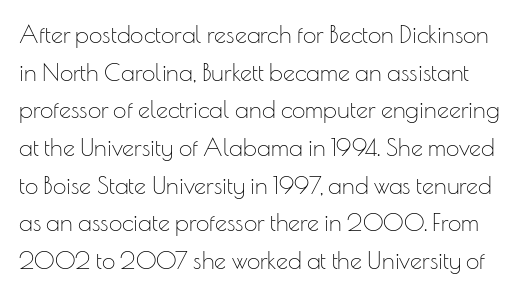
The image shows 24 px text type, upright; set normal line spacing (1.57x), normal letter spacing, not underlined.
